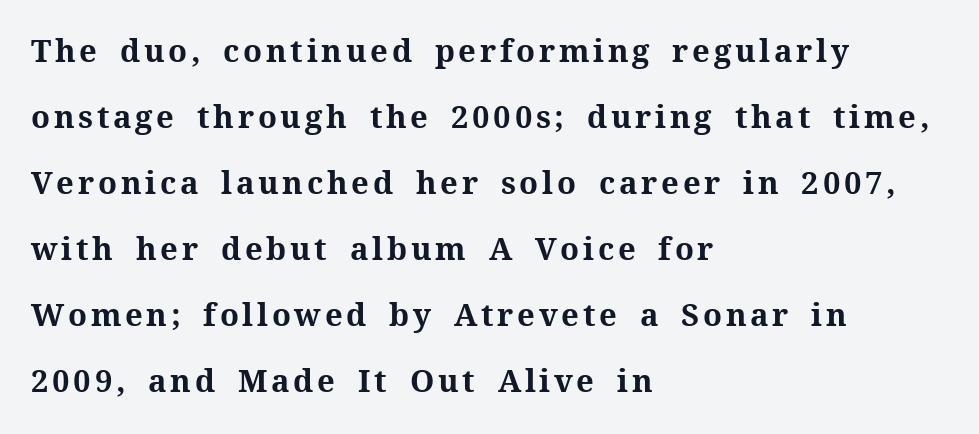
The compositor pushed each line to the left boundary. Compared with an ordinary text face, these strokes are far heavier — a full bold. Spacing verdict: proportional, widths tailored to each character. Widely set lines give the paragraph a tall, airy silhouette. Regarding serifs, this sample has them.
